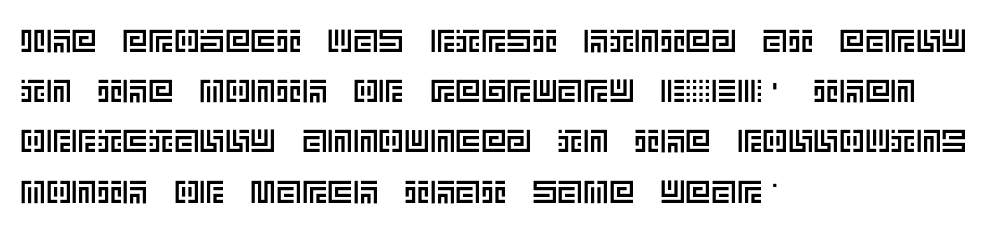
{"italic": "no", "width": "normal", "x_height": "large", "underline": "no", "align": "left", "line_spacing": "normal", "line_spacing_ratio": 1.57, "letter_spacing": "normal", "letter_spacing_em": 0.0, "glyph_px": 32}
